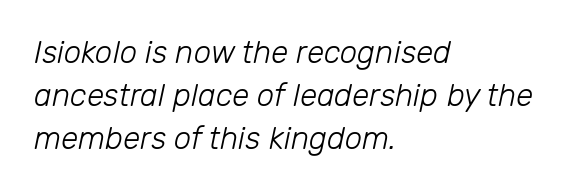
{"italic": "yes", "lean": "right", "slant_degrees": 12, "bold": "no", "weight": "light", "width": "normal", "stroke_contrast": "low", "x_height": "medium", "monospaced": "no", "underline": "no", "align": "left", "line_spacing": "normal", "line_spacing_ratio": 1.39, "letter_spacing": "normal", "letter_spacing_em": 0.0, "glyph_px": 31}
